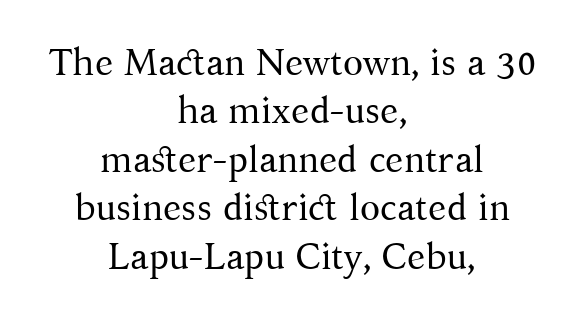
{"serif": "yes", "italic": "no", "bold": "no", "weight": "regular", "width": "normal", "stroke_contrast": "medium", "x_height": "medium", "monospaced": "no", "underline": "no", "align": "center", "line_spacing": "normal", "line_spacing_ratio": 1.31, "letter_spacing": "normal", "letter_spacing_em": 0.0, "glyph_px": 37}
